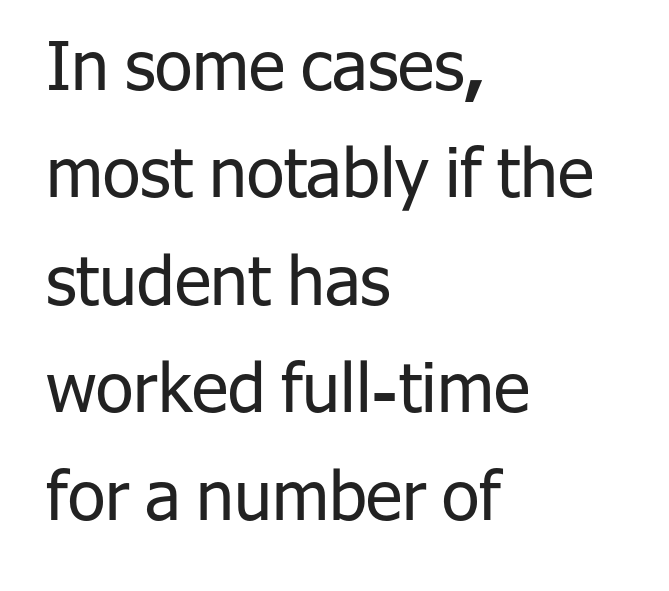
Q: Is the text bold? A: No.
Q: Is the text italic (slanted)? A: No, it is upright.
Q: Is the typeface a serif or a sans-serif typeface? A: Sans-serif.
Q: Is the text underlined? A: No.
Q: How is the paragraph aligned? A: Left-aligned.
Q: Is the spacing between letters normal or unusually wide? A: Normal.
Q: Is the spacing between lines tight, normal or loose? A: Normal.
Q: Width (condensed, normal, or wide)? A: Normal.
Q: Stroke contrast? A: Low.
Q: x-height? A: Medium.
Q: Monospaced? A: No.
